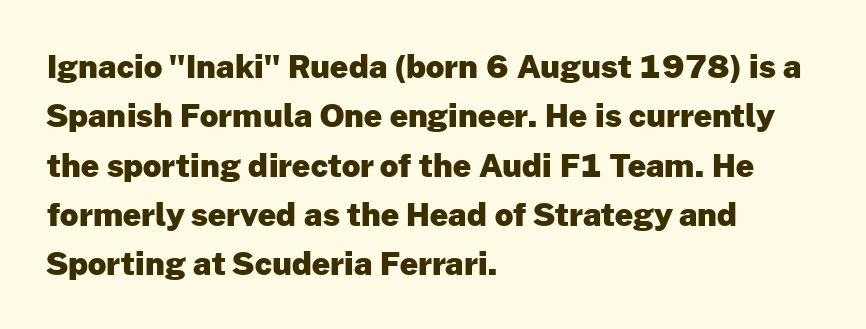
Q: Is the text bold? A: Yes.
Q: Is the text italic (slanted)? A: No, it is upright.
Q: Is the typeface a serif or a sans-serif typeface? A: Sans-serif.
Q: Is the text underlined? A: No.
Q: How is the paragraph aligned? A: Left-aligned.
Q: Is the spacing between letters normal or unusually wide? A: Normal.
Q: Is the spacing between lines tight, normal or loose? A: Normal.
Q: Width (condensed, normal, or wide)? A: Normal.
Q: Stroke contrast? A: Low.
Q: x-height? A: Medium.
Q: Monospaced? A: No.
